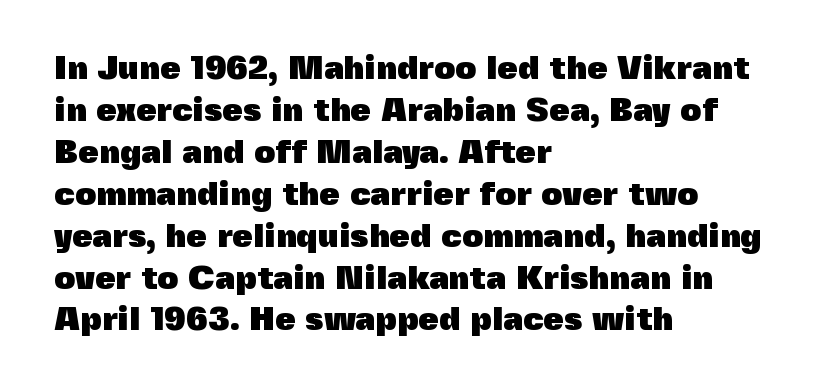
The image shows 33 px heavy sans-serif type, upright; set left-aligned, normal line spacing (1.27x), normal letter spacing, not underlined; a medium x-height.
